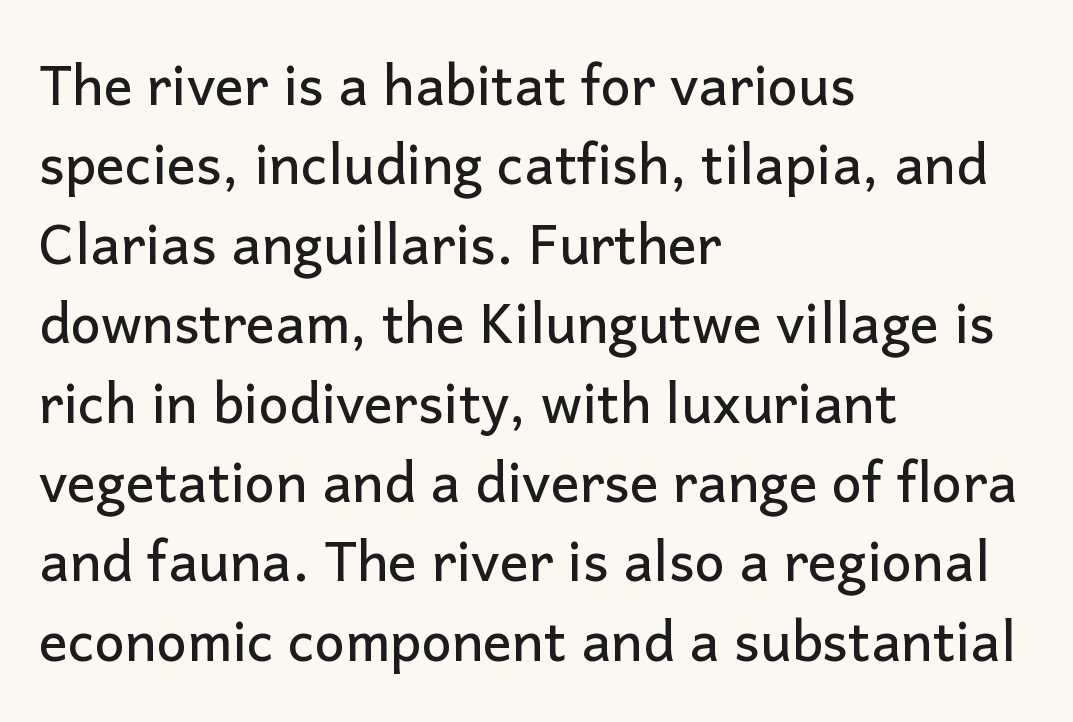
Q: Is the text italic (slanted)? A: No, it is upright.
Q: Is the typeface a serif or a sans-serif typeface? A: Sans-serif.
Q: Is the text underlined? A: No.
Q: How is the paragraph aligned? A: Left-aligned.
Q: Is the spacing between letters normal or unusually wide? A: Normal.
Q: Is the spacing between lines tight, normal or loose? A: Normal.
Q: Width (condensed, normal, or wide)? A: Normal.
Q: Stroke contrast? A: Low.
Q: x-height? A: Medium.
Q: Monospaced? A: No.
